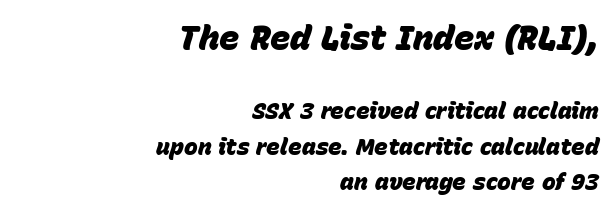
If you drew a line through each stem, it would be angled. The letters in the upper block stand taller than those in the block below. Normally led — the rows are evenly, conventionally spaced. Tracking here is standard; glyphs follow each other at the usual distance. The string is rendered with underlining switched off.
